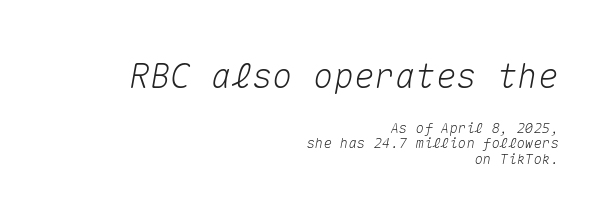
Q: Is the text italic (slanted)? A: Yes, it leans right by about 10 degrees.
Q: Is the text underlined? A: No.
Q: How is the paragraph aligned? A: Right-aligned.
Q: Is the spacing between letters normal or unusually wide? A: Normal.
Q: Is the spacing between lines tight, normal or loose? A: Tight.
Q: Which block of text is set in a larger size, the first (top) or the second (bottom)? A: The first (top) one.
Q: Width (condensed, normal, or wide)? A: Normal.
Q: Stroke contrast? A: Medium.
Q: x-height? A: Medium.
Q: Monospaced? A: Yes.
